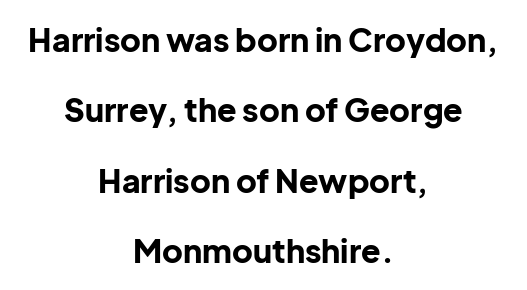
{"serif": "no", "italic": "no", "bold": "yes", "weight": "bold", "width": "normal", "stroke_contrast": "low", "x_height": "medium", "monospaced": "no", "underline": "no", "align": "center", "line_spacing": "loose", "line_spacing_ratio": 2.2, "letter_spacing": "normal", "letter_spacing_em": 0.0, "glyph_px": 32}
